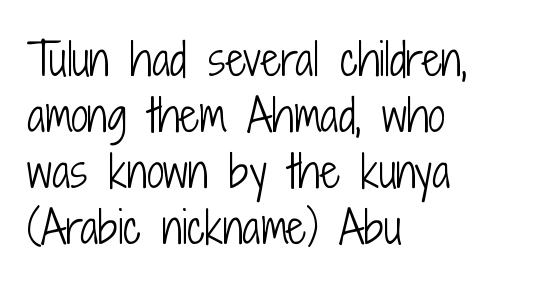
Q: Is the text bold? A: No.
Q: Is the text italic (slanted)? A: No, it is upright.
Q: Is the typeface a serif or a sans-serif typeface? A: Sans-serif.
Q: Is the text underlined? A: No.
Q: How is the paragraph aligned? A: Left-aligned.
Q: Is the spacing between letters normal or unusually wide? A: Normal.
Q: Is the spacing between lines tight, normal or loose? A: Normal.
Q: Width (condensed, normal, or wide)? A: Condensed.
Q: Stroke contrast? A: Low.
Q: x-height? A: Medium.
Q: Monospaced? A: No.
